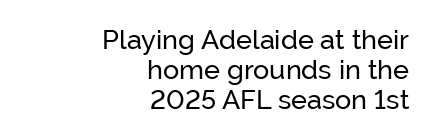
Q: Is the text italic (slanted)? A: No, it is upright.
Q: Is the text underlined? A: No.
Q: How is the paragraph aligned? A: Right-aligned.
Q: Is the spacing between letters normal or unusually wide? A: Normal.
Q: Is the spacing between lines tight, normal or loose? A: Tight.
